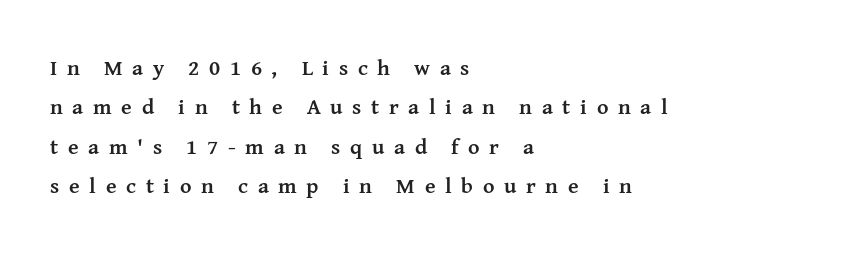
The typography opts for an upright posture over an oblique one. A bare baseline throughout the passage. I'd describe the lettering as bold — thick and assertive. Observe the wide spacing: letters keep a clear distance from each other. One-word summary of the alignment: left.
